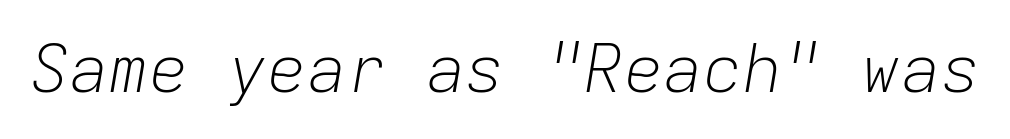
Monospaced: the letters line up in strict vertical columns. Bold? No — there's no thickening of the strokes. A typesetter would mark this as italic. Default kerning and tracking; the words read as compact shapes. Unmarked baselines from the first word to the last.
